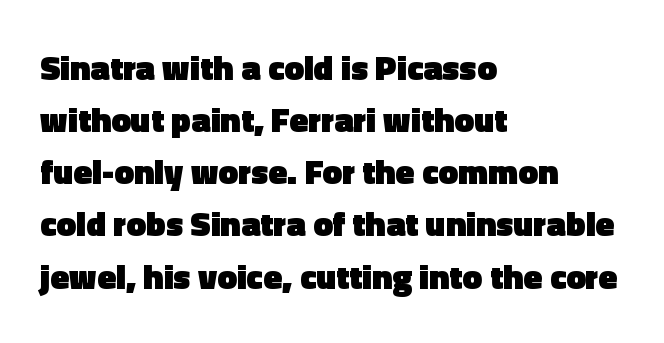
Bare-footed words on every line. Notice how descenders clear the ascenders below comfortably — that's standard leading. The glyphs have the mass of a bold cut. In terms of posture, this sample is upright. The letters advance in unequal steps, a hallmark of proportional type.
